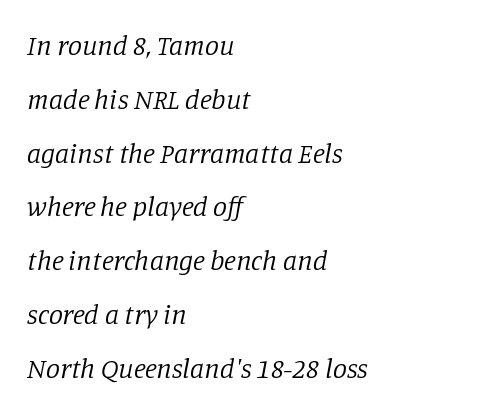
{"serif": "yes", "italic": "yes", "lean": "right", "slant_degrees": 11, "bold": "no", "weight": "regular", "width": "normal", "stroke_contrast": "low", "x_height": "large", "monospaced": "no", "underline": "no", "align": "left", "line_spacing": "loose", "line_spacing_ratio": 1.92, "letter_spacing": "normal", "letter_spacing_em": 0.0, "glyph_px": 28}
